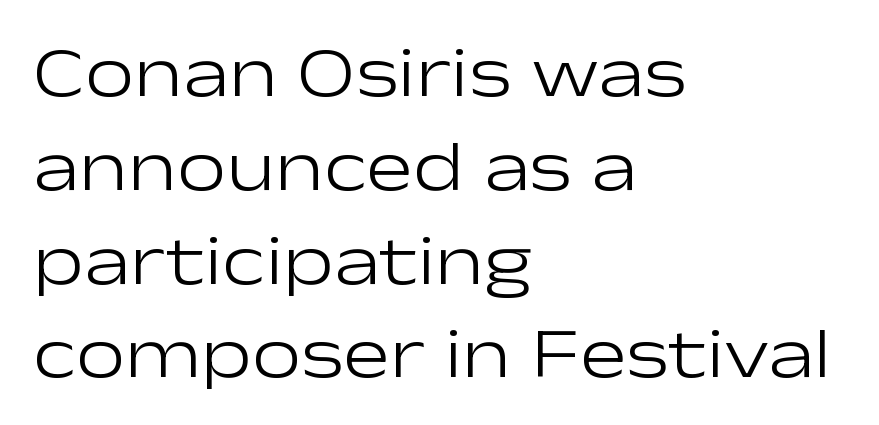
Q: Is the text bold? A: No.
Q: Is the text italic (slanted)? A: No, it is upright.
Q: Is the typeface a serif or a sans-serif typeface? A: Sans-serif.
Q: Is the text underlined? A: No.
Q: How is the paragraph aligned? A: Left-aligned.
Q: Is the spacing between letters normal or unusually wide? A: Normal.
Q: Is the spacing between lines tight, normal or loose? A: Normal.
Q: Width (condensed, normal, or wide)? A: Wide.
Q: Stroke contrast? A: Low.
Q: x-height? A: Medium.
Q: Monospaced? A: No.
